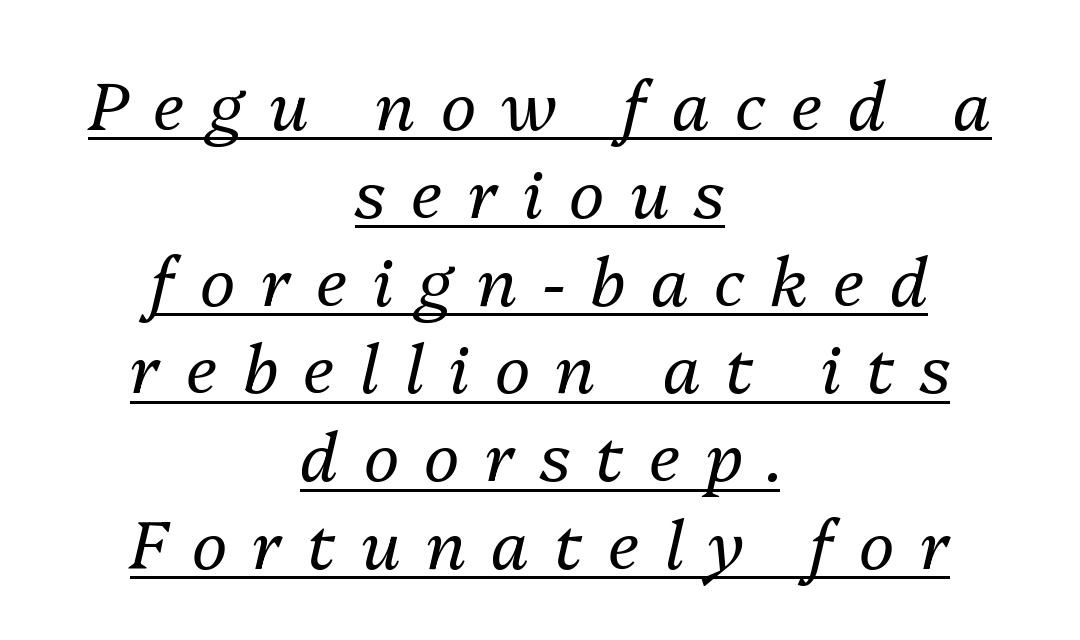
Q: Is the text bold? A: No.
Q: Is the text italic (slanted)? A: Yes, it leans right by about 13 degrees.
Q: Is the text underlined? A: Yes.
Q: How is the paragraph aligned? A: Centered.
Q: Is the spacing between letters normal or unusually wide? A: Unusually wide.
Q: Is the spacing between lines tight, normal or loose? A: Normal.
Q: Width (condensed, normal, or wide)? A: Normal.
Q: Stroke contrast? A: Medium.
Q: x-height? A: Medium.
Q: Monospaced? A: No.
